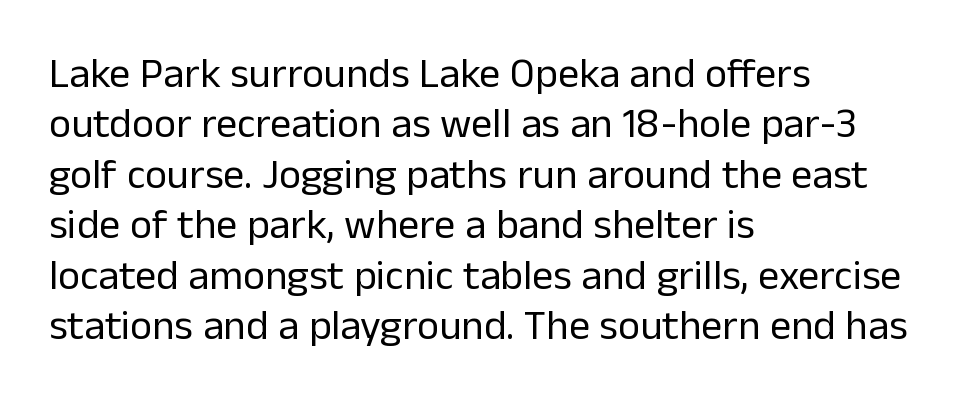
{"serif": "no", "italic": "no", "bold": "no", "weight": "regular", "width": "normal", "stroke_contrast": "low", "x_height": "medium", "monospaced": "no", "underline": "no", "align": "left", "line_spacing_ratio": 1.2, "letter_spacing": "normal", "letter_spacing_em": 0.0, "glyph_px": 42}
